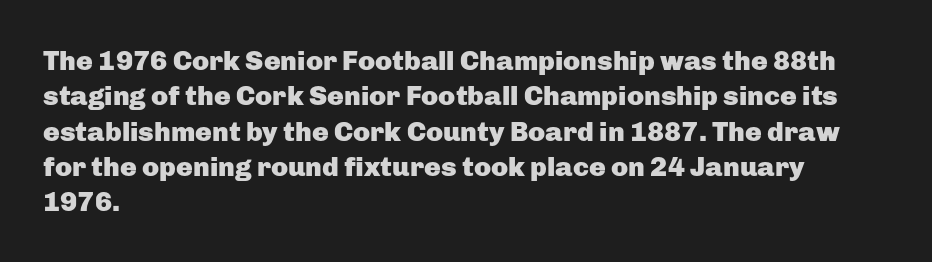
Q: Is the text bold? A: Yes.
Q: Is the text italic (slanted)? A: No, it is upright.
Q: Is the typeface a serif or a sans-serif typeface? A: Sans-serif.
Q: Is the text underlined? A: No.
Q: How is the paragraph aligned? A: Left-aligned.
Q: Is the spacing between letters normal or unusually wide? A: Normal.
Q: Is the spacing between lines tight, normal or loose? A: Normal.
Q: Width (condensed, normal, or wide)? A: Normal.
Q: Stroke contrast? A: Low.
Q: x-height? A: Medium.
Q: Monospaced? A: No.
